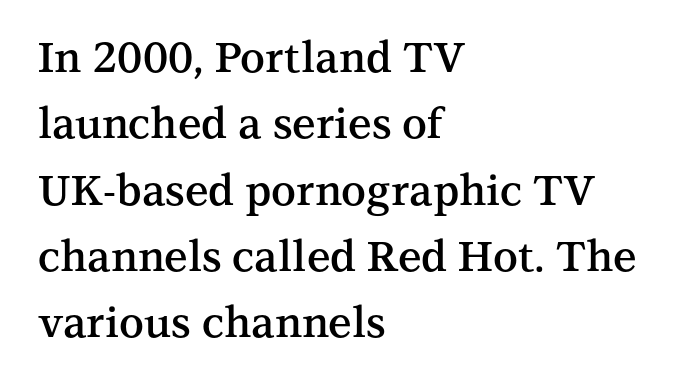
The image shows 42 px semibold serif type, upright; set left-aligned, normal line spacing (1.58x), normal letter spacing, not underlined; medium stroke contrast and a medium x-height.
